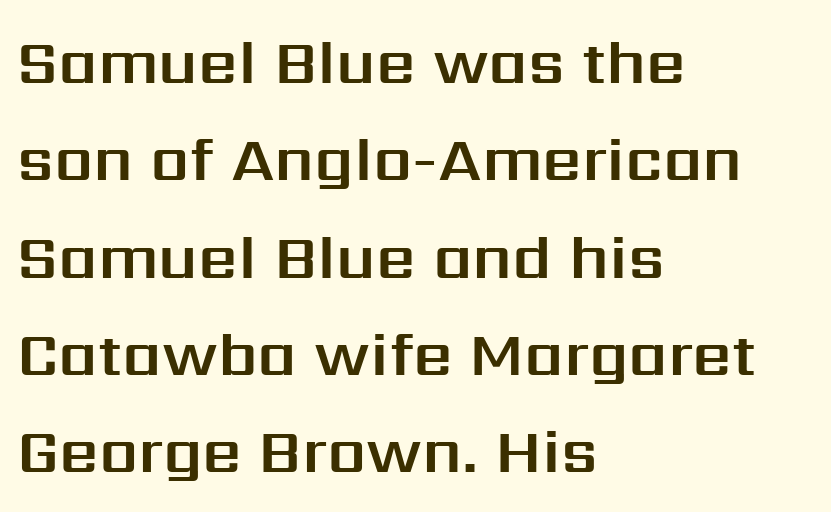
Q: Is the text italic (slanted)? A: No, it is upright.
Q: Is the typeface a serif or a sans-serif typeface? A: Sans-serif.
Q: Is the text underlined? A: No.
Q: How is the paragraph aligned? A: Left-aligned.
Q: Is the spacing between letters normal or unusually wide? A: Normal.
Q: Is the spacing between lines tight, normal or loose? A: Normal.
Q: Width (condensed, normal, or wide)? A: Normal.
Q: Stroke contrast? A: Medium.
Q: x-height? A: Medium.
Q: Monospaced? A: No.
